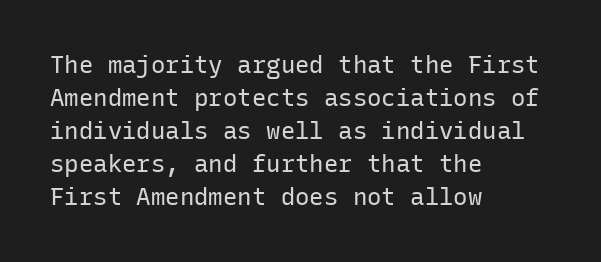
Horizontally, the lines are justified to the leading edge only. A roman cut, with each character standing at attention. The lines sit at an ordinary, default distance from one another. The font sits on the lighter half of the weight spectrum, regular included. Just letters on the line, the space beneath them empty. Standard letterfit; no display-style spreading of the glyphs.
